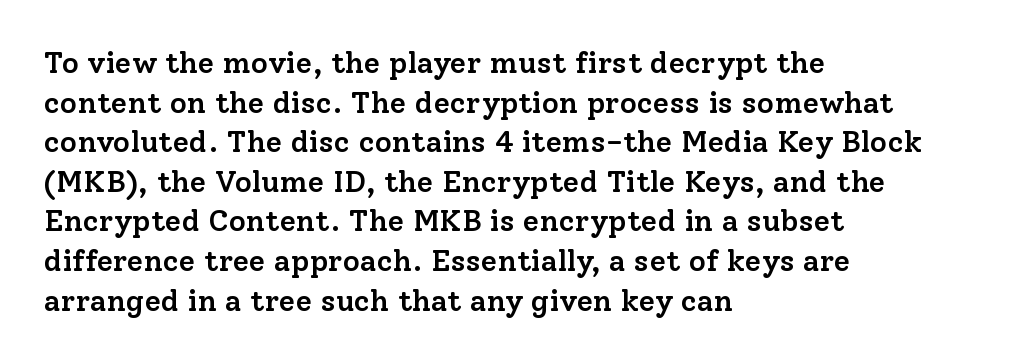
The image shows 30 px semibold serif type, upright; set left-aligned, normal line spacing (1.32x), normal letter spacing, not underlined; low stroke contrast and a medium x-height.
